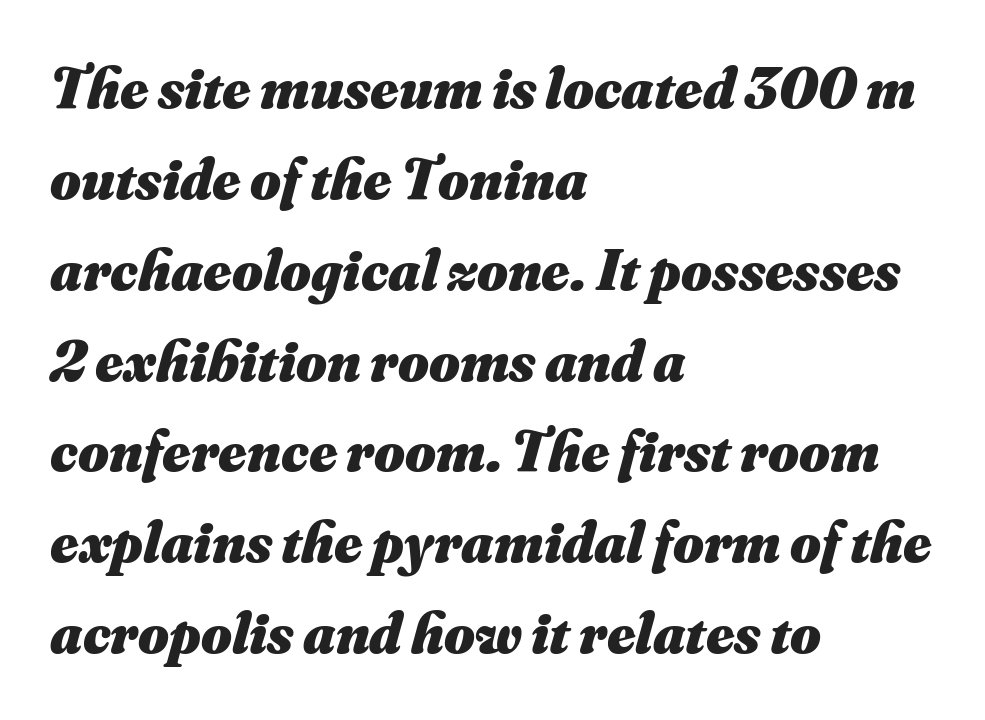
{"italic": "yes", "lean": "right", "slant_degrees": 16, "bold": "yes", "weight": "heavy", "width": "normal", "stroke_contrast": "medium", "x_height": "small", "monospaced": "no", "underline": "no", "align": "left", "line_spacing": "normal", "line_spacing_ratio": 1.54, "letter_spacing": "normal", "letter_spacing_em": 0.0, "glyph_px": 59}
